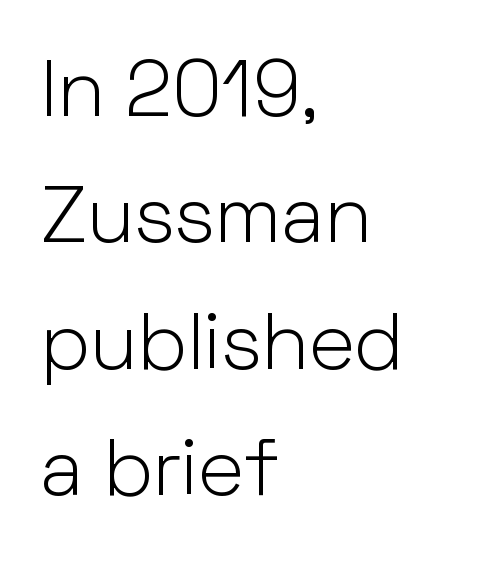
Q: Is the text bold? A: No.
Q: Is the text italic (slanted)? A: No, it is upright.
Q: Is the typeface a serif or a sans-serif typeface? A: Sans-serif.
Q: Is the text underlined? A: No.
Q: How is the paragraph aligned? A: Left-aligned.
Q: Is the spacing between letters normal or unusually wide? A: Normal.
Q: Is the spacing between lines tight, normal or loose? A: Normal.
Q: Width (condensed, normal, or wide)? A: Normal.
Q: Stroke contrast? A: Low.
Q: x-height? A: Medium.
Q: Monospaced? A: No.
